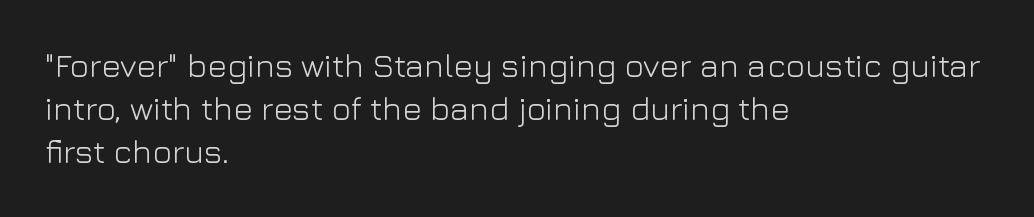
The image shows 33 px light sans-serif type, upright; set left-aligned, normal line spacing (1.31x), normal letter spacing, not underlined; low stroke contrast and a medium x-height.
